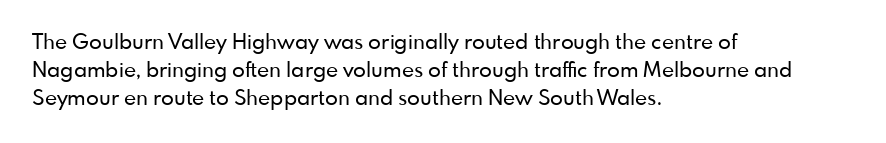
Teacher's note: observe the even left margin — that is flush-left alignment. No italicization has been applied; the sample stays upright. Clear beneath every line of the passage. Honestly, the letter spacing is just normal — you wouldn't notice it. A typesetter would call this leading conventional body-copy spacing.
